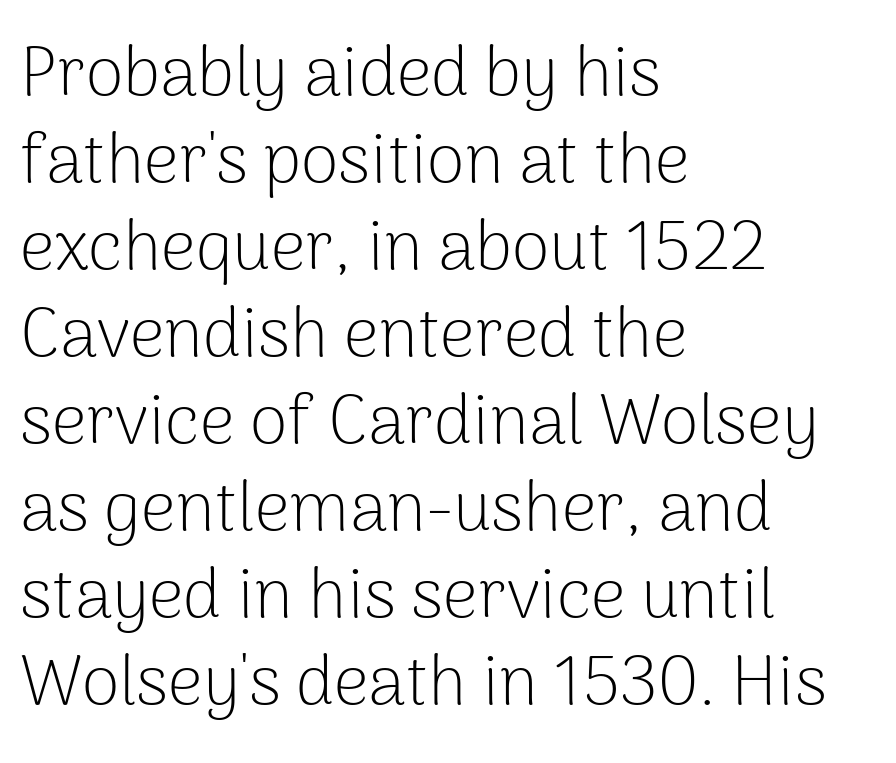
The image shows 69 px light sans-serif type, upright; set left-aligned, normal line spacing (1.26x), normal letter spacing, not underlined; low stroke contrast and a medium x-height.
